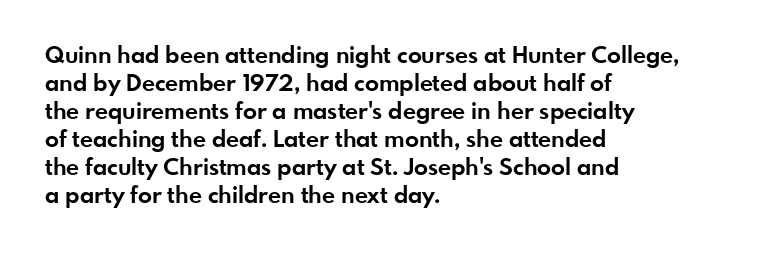
The image shows 23 px bold type, upright; set left-aligned, line spacing 1.22x, normal letter spacing, not underlined.
